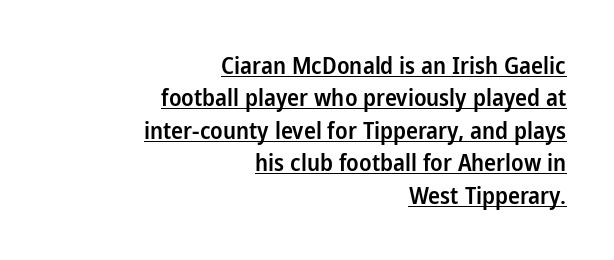
Q: Is the text bold? A: Semi-bold.
Q: Is the text italic (slanted)? A: No, it is upright.
Q: Is the text underlined? A: Yes.
Q: How is the paragraph aligned? A: Right-aligned.
Q: Is the spacing between letters normal or unusually wide? A: Normal.
Q: Is the spacing between lines tight, normal or loose? A: Normal.
